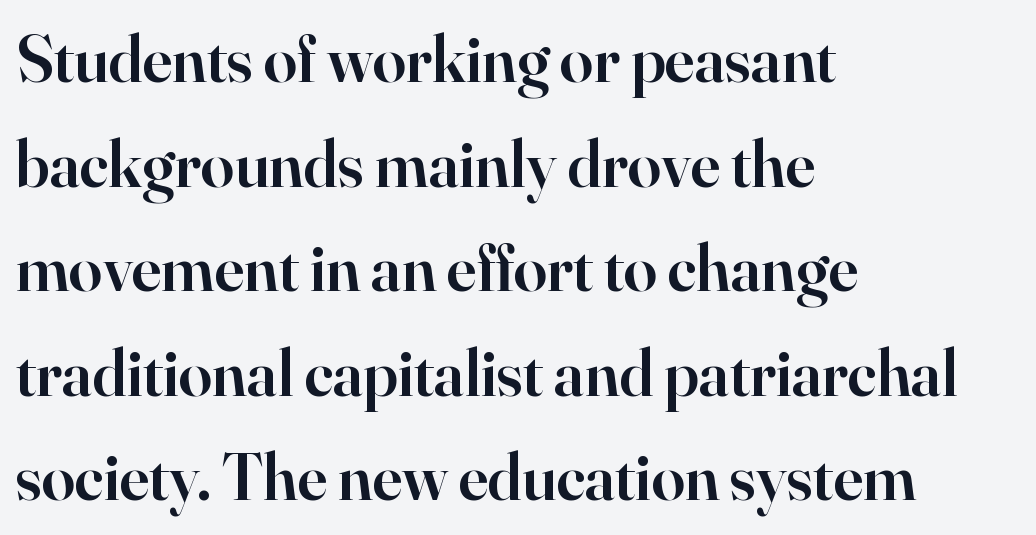
{"serif": "yes", "italic": "no", "bold": "semi", "weight": "semibold", "width": "normal", "stroke_contrast": "high", "x_height": "small", "monospaced": "no", "underline": "no", "align": "left", "line_spacing": "normal", "line_spacing_ratio": 1.56, "letter_spacing": "normal", "letter_spacing_em": 0.0, "glyph_px": 67}
